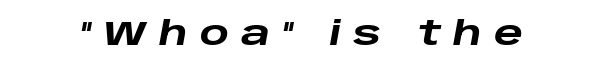
Look at the tracking — it's clearly loosened, letters drifting apart. The passage shown is typed in a proportional face where columns would drift. A clean baseline with only descenders dipping below it. Heavy-handed strokes throughout: this text is bold. Tall strokes in this sample are angled rather than plumb.
